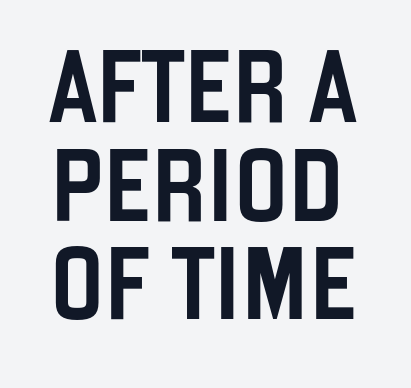
This sample has the flowing, uneven cadence of proportional lettering. The words here are not underlined. This rendering employs a face without finishing strokes, i.e., a sans-serif. Evenly set lines give the paragraph a standard silhouette. What stands out about the letter spacing? Nothing — it is the standard amount. When letters stand straight like this, we call the style roman or upright.
